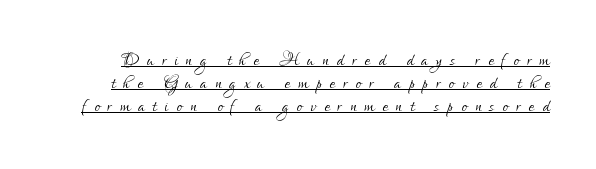
Q: Is the text bold? A: No.
Q: Is the text italic (slanted)? A: Yes.
Q: Is the text underlined? A: Yes.
Q: Is the spacing between letters normal or unusually wide? A: Unusually wide.
Q: Is the spacing between lines tight, normal or loose? A: Tight.
